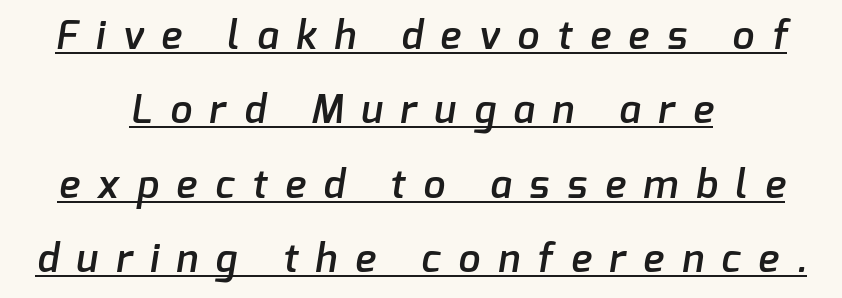
{"serif": "no", "bold": "semi", "weight": "semibold", "width": "normal", "stroke_contrast": "low", "x_height": "medium", "monospaced": "no", "underline": "yes", "align": "center", "line_spacing": "loose", "line_spacing_ratio": 1.91, "letter_spacing": "wide", "letter_spacing_em": 0.46, "glyph_px": 39}
